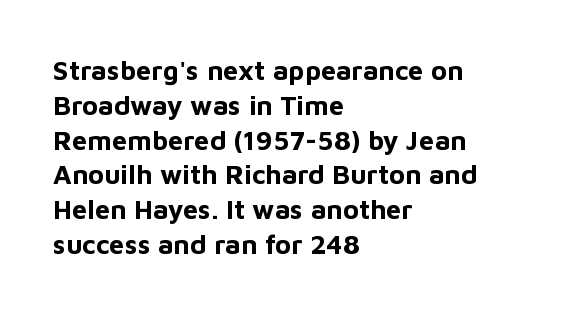
The image shows 27 px bold type, upright; set left-aligned, normal line spacing (1.29x), normal letter spacing, not underlined.
